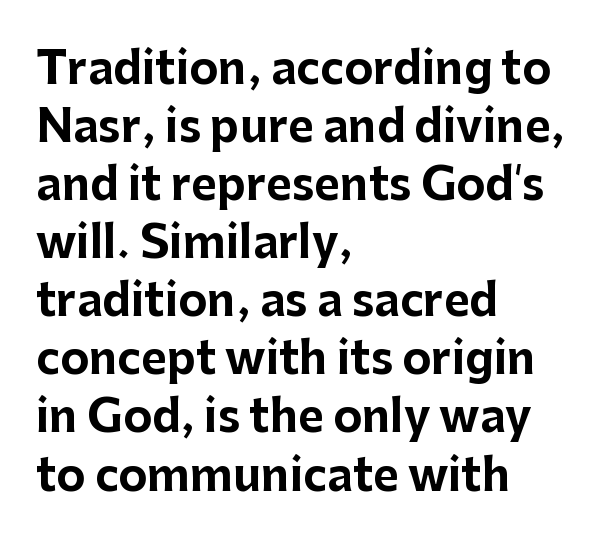
Do the letters lean? They stand straight. Think of a printed novel: that variable character pitch is what you see here. The line texture is even and compact thanks to regular tracking. Is there much room between lines? A standard amount, neither cramped nor airy. Horizontally, the lines are justified to the leading edge only. Is the type bold? Yes — the strokes are clearly thick and heavy.
